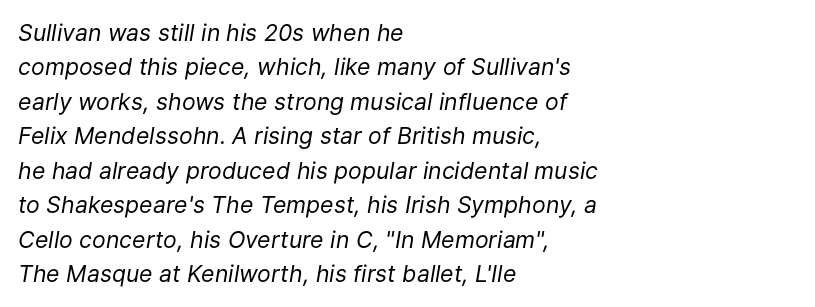
{"italic": "yes", "lean": "right", "slant_degrees": 9, "bold": "no", "underline": "no", "align": "left", "line_spacing": "normal", "line_spacing_ratio": 1.5, "letter_spacing": "normal", "letter_spacing_em": 0.0, "glyph_px": 23}
